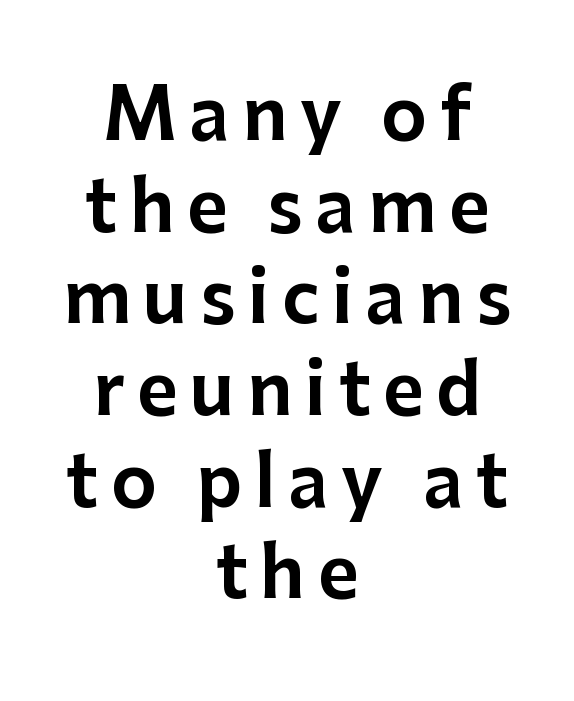
Notice how the passage keeps no hard edge, just a central spine. Descenders hang freely into open space. Every stem runs plumb, perpendicular to the baseline. Spacing verdict: proportional, widths tailored to each character.
